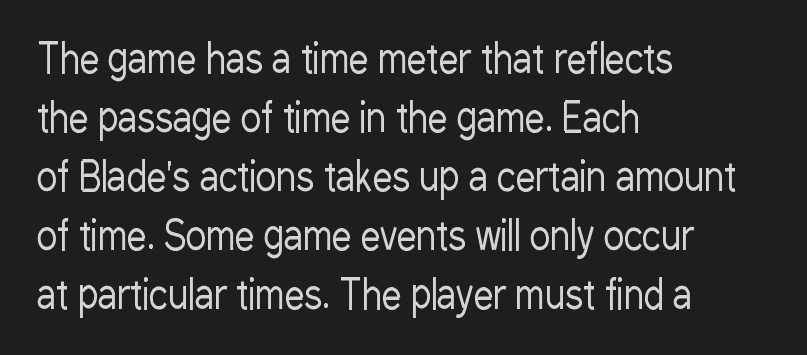
Every stem runs plumb, perpendicular to the baseline. Decoration check: the copy has no underline. Left-aligned paragraph, ragged on the right. The font family rendered here belongs to the sans-serif group. Proportional: the letters do not fall into vertical columns.
